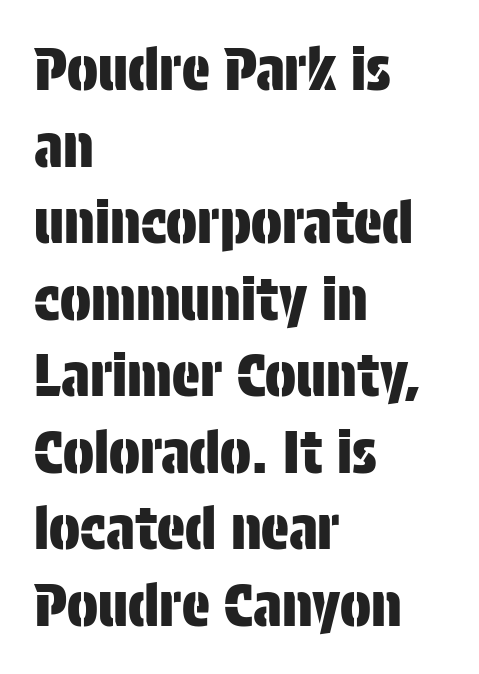
Q: Is the text italic (slanted)? A: No, it is upright.
Q: Is the typeface a serif or a sans-serif typeface? A: Sans-serif.
Q: Is the text underlined? A: No.
Q: How is the paragraph aligned? A: Left-aligned.
Q: Is the spacing between letters normal or unusually wide? A: Normal.
Q: Is the spacing between lines tight, normal or loose? A: Normal.
Q: Width (condensed, normal, or wide)? A: Condensed.
Q: Stroke contrast? A: Low.
Q: x-height? A: Large.
Q: Monospaced? A: No.
